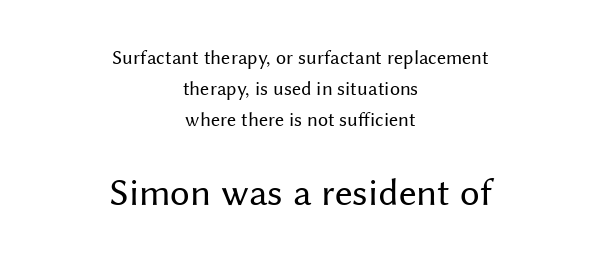
{"serif": "no", "italic": "no", "bold": "no", "weight": "regular", "width": "normal", "stroke_contrast": "medium", "x_height": "medium", "monospaced": "no", "underline": "no", "align": "center", "line_spacing": "normal", "line_spacing_ratio": 1.54, "letter_spacing": "normal", "letter_spacing_em": 0.0, "larger_block": "second", "size_ratio": 1.95, "glyph_px": 39}
